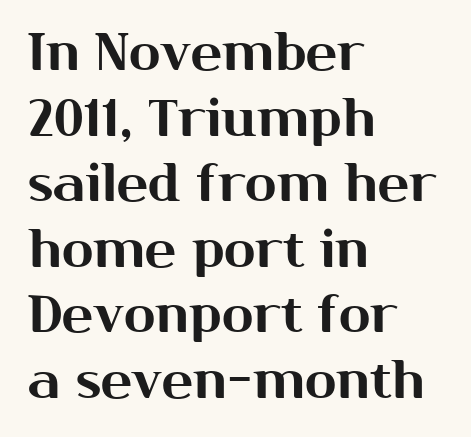
{"serif": "no", "italic": "no", "width": "normal", "stroke_contrast": "medium", "x_height": "medium", "monospaced": "no", "underline": "no", "align": "left", "line_spacing": "normal", "line_spacing_ratio": 1.26, "letter_spacing": "normal", "letter_spacing_em": 0.0, "glyph_px": 52}
